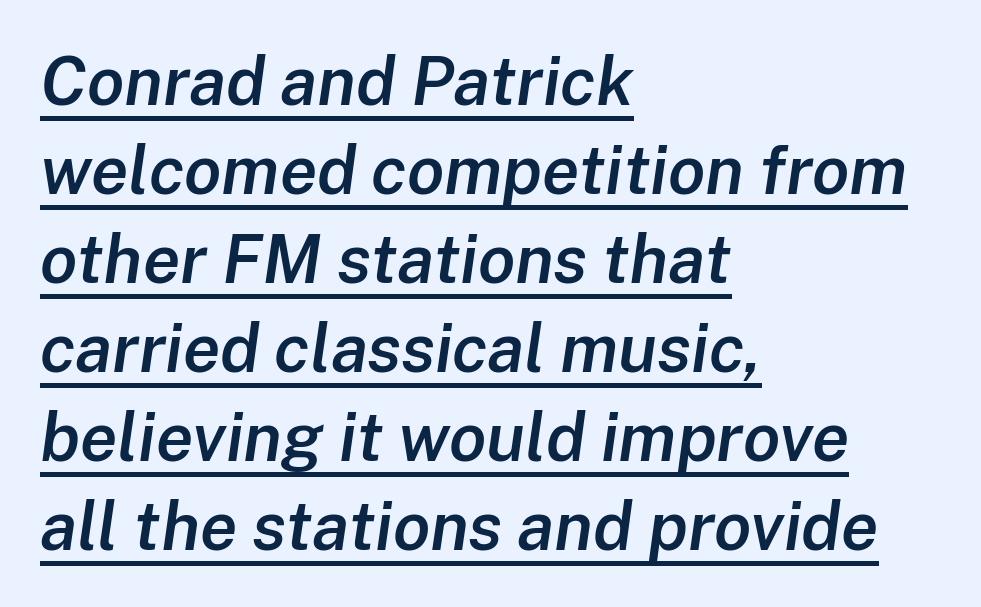
{"italic": "yes", "lean": "right", "slant_degrees": 8, "bold": "semi", "weight": "semibold", "width": "normal", "stroke_contrast": "low", "x_height": "medium", "monospaced": "no", "underline": "yes", "align": "left", "line_spacing": "normal", "line_spacing_ratio": 1.31, "letter_spacing": "normal", "letter_spacing_em": 0.0, "glyph_px": 68}
